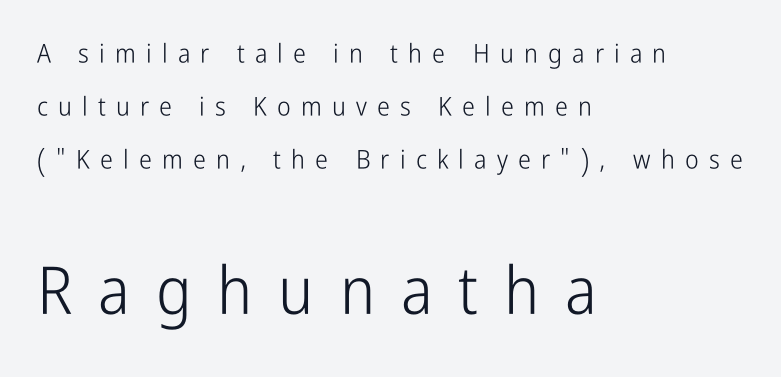
The image shows 66 px light, condensed sans-serif type, upright; set left-aligned, loose line spacing (2.04x), unusually wide letter spacing (+0.39 em), not underlined; the second (bottom) block is 2.54x larger; low stroke contrast and a medium x-height.
